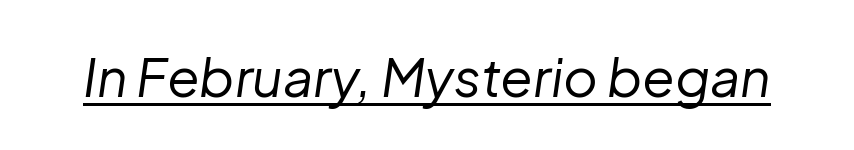
Is the type heavy? It reads as light-to-regular instead. The string is rendered with underlining switched on. The axis of the letterforms is tilted away from vertical. In terms of letterspacing, this is plain default setting. Spacing verdict: proportional, widths tailored to each character.
